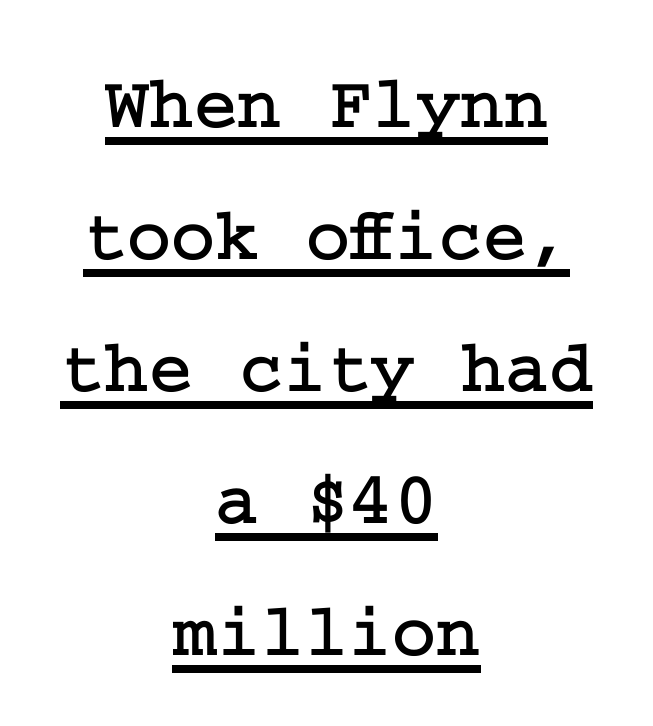
The image shows 75 px serif type, upright; set centered, line spacing 1.76x, normal letter spacing, underlined; low stroke contrast and a medium x-height.
